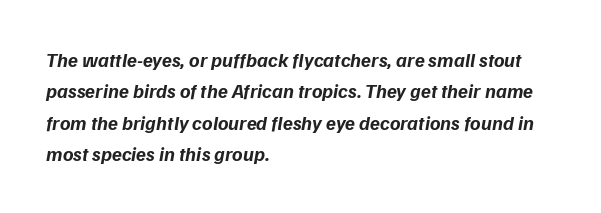
{"bold": "yes", "underline": "no", "align": "left", "line_spacing": "normal", "line_spacing_ratio": 1.57, "letter_spacing": "normal", "letter_spacing_em": 0.0, "glyph_px": 20}
